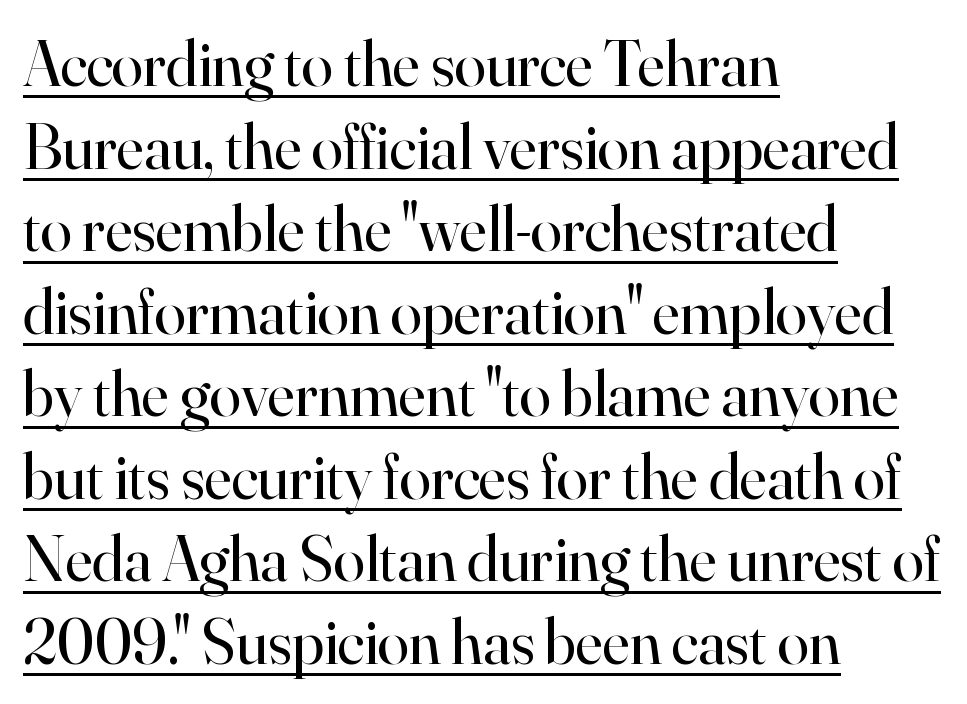
Baseline-to-baseline distance is the conventional proportion of letter height. Tracking value appears to be zero — textbook default spacing. Character widths vary here, with narrow letters taking less room than wide ones. The lettering is marked with a stroke running underneath it. Visually the block forms a straight wall on the left and a jagged coastline on the right.
